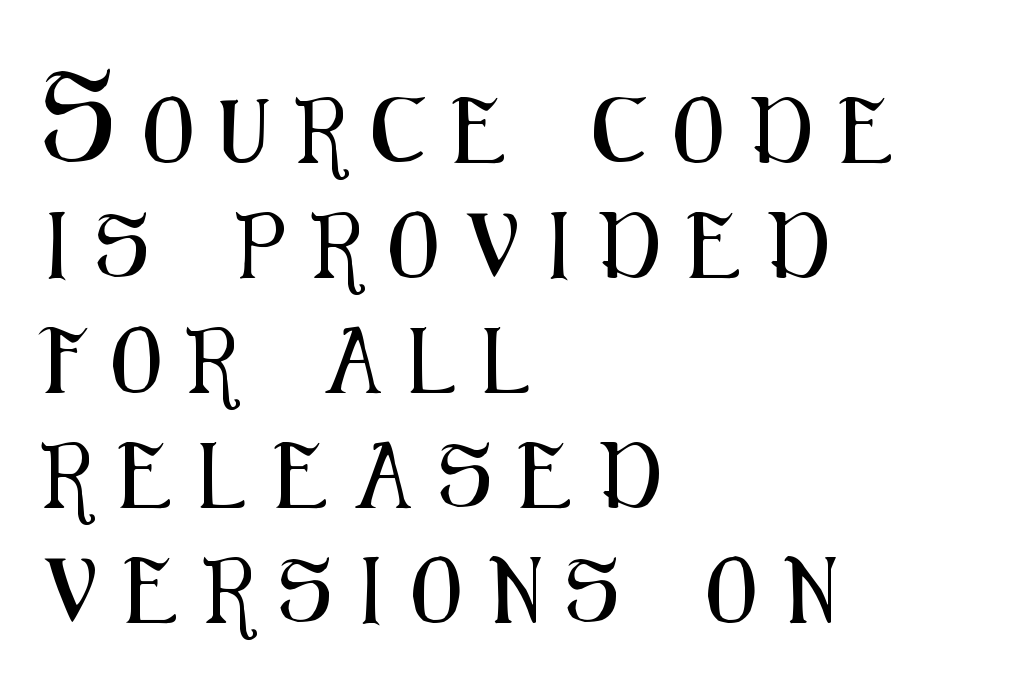
{"italic": "no", "width": "condensed", "stroke_contrast": "medium", "x_height": "medium", "monospaced": "no", "underline": "no", "align": "left", "line_spacing_ratio": 1.77, "letter_spacing": "wide", "letter_spacing_em": 0.44, "glyph_px": 65}
